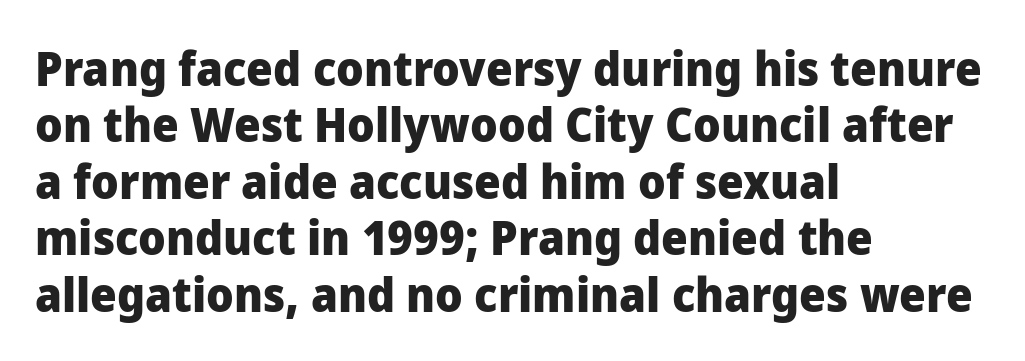
The image shows 47 px heavy sans-serif type, upright; set left-aligned, line spacing 1.2x, normal letter spacing, not underlined; low stroke contrast and a medium x-height.
